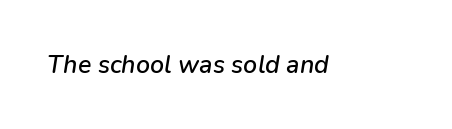
{"italic": "yes", "lean": "right", "slant_degrees": 9, "underline": "no", "letter_spacing": "normal", "letter_spacing_em": 0.0, "glyph_px": 25}
